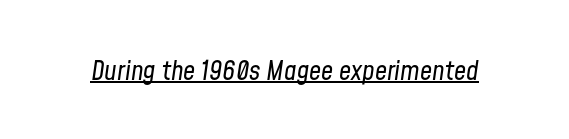
Stems here are at most as thick as an everyday book face. Look at the tracking — it's just the regular setting, nothing added. Every character sits at an angle, as italics do. The sample's only ornament is a line tracing under the words.
